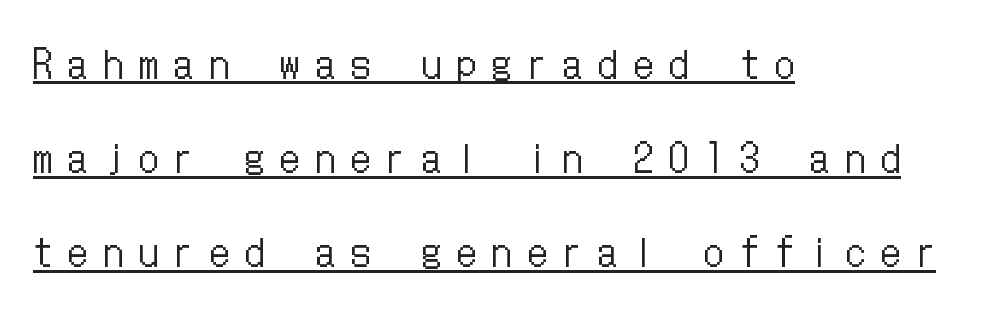
Q: Is the text bold? A: No.
Q: Is the text italic (slanted)? A: No, it is upright.
Q: Is the text underlined? A: Yes.
Q: How is the paragraph aligned? A: Left-aligned.
Q: Is the spacing between letters normal or unusually wide? A: Unusually wide.
Q: Is the spacing between lines tight, normal or loose? A: Loose.
Q: Width (condensed, normal, or wide)? A: Condensed.
Q: Stroke contrast? A: Low.
Q: x-height? A: Medium.
